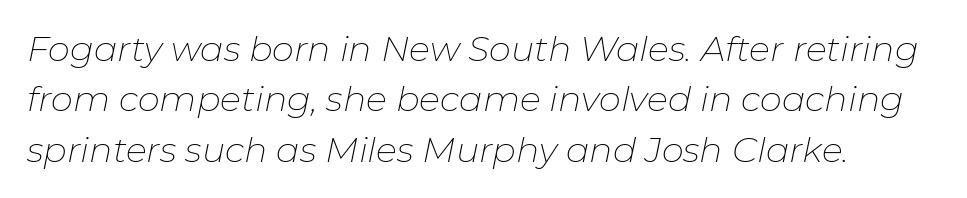
{"italic": "yes", "lean": "right", "slant_degrees": 11, "bold": "no", "weight": "thin", "width": "normal", "stroke_contrast": "low", "x_height": "medium", "monospaced": "no", "underline": "no", "line_spacing": "normal", "line_spacing_ratio": 1.44, "letter_spacing": "normal", "letter_spacing_em": 0.0, "glyph_px": 35}
